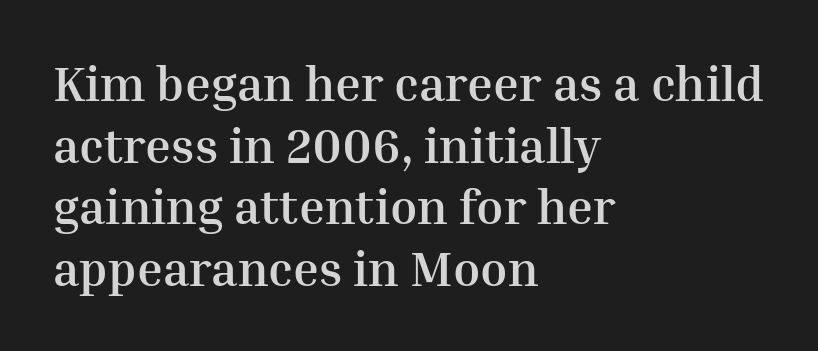
The image shows 49 px semibold serif type, upright; set left-aligned, normal line spacing (1.26x), normal letter spacing, not underlined; medium stroke contrast and a medium x-height.
